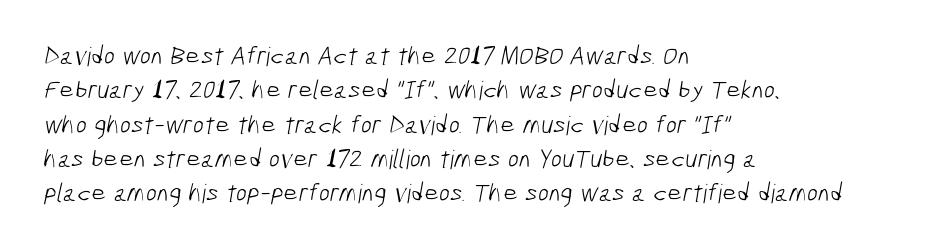
The foot of each line stays bare and open. Compared with a centered layout, this one pins lines to the left instead. The cut favours lightness, reaching ordinary text weight at its darkest. The designer left line spacing at the default.
